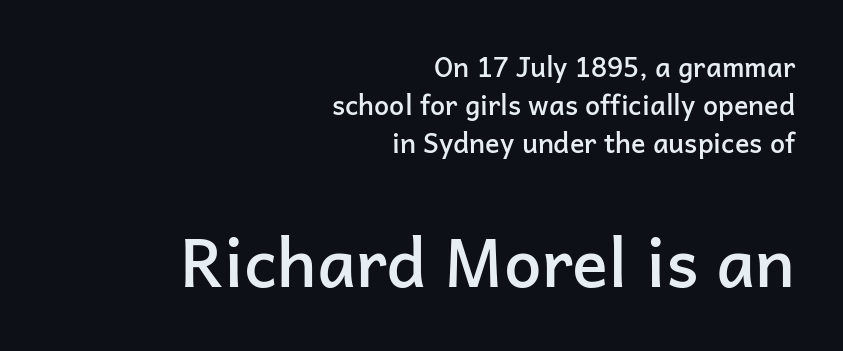
{"serif": "no", "italic": "no", "bold": "semi", "weight": "semibold", "width": "normal", "stroke_contrast": "low", "x_height": "medium", "monospaced": "no", "underline": "no", "align": "right", "line_spacing": "normal", "line_spacing_ratio": 1.4, "letter_spacing": "normal", "letter_spacing_em": 0.0, "larger_block": "second", "size_ratio": 2.48, "glyph_px": 67}
